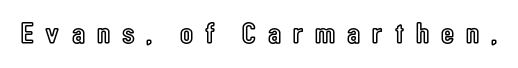
The lettering stays uniformly vertical, giving the passage a roman look. Descender tails drop into unmarked territory. Each letter keeps its own natural width here, so spacing adapts to shape. Inter-character spacing is expanded well beyond the font's built-in metrics.
